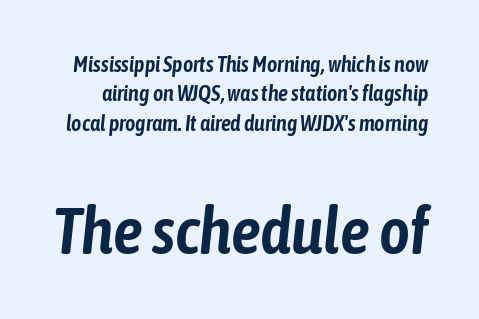
Q: Is the text italic (slanted)? A: Yes, it leans right by about 6 degrees.
Q: Is the text underlined? A: No.
Q: Is the spacing between letters normal or unusually wide? A: Normal.
Q: Is the spacing between lines tight, normal or loose? A: Normal.
Q: Which block of text is set in a larger size, the first (top) or the second (bottom)? A: The second (bottom) one.
Q: Width (condensed, normal, or wide)? A: Condensed.
Q: Stroke contrast? A: Low.
Q: x-height? A: Medium.
Q: Monospaced? A: No.
